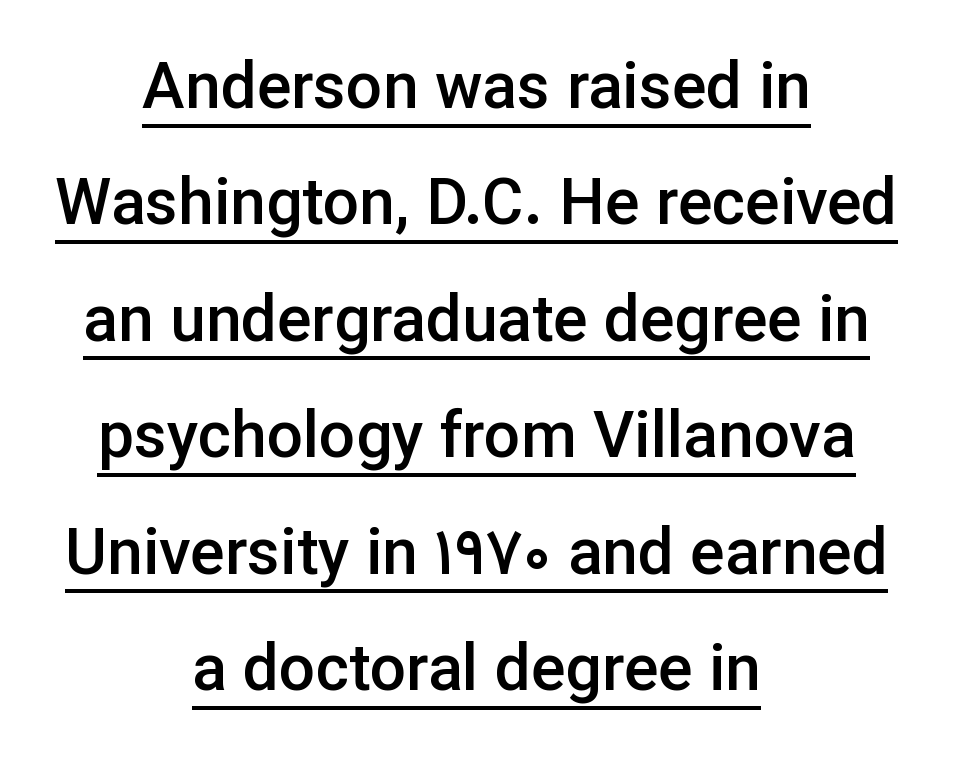
Q: Is the text bold? A: Semi-bold.
Q: Is the text italic (slanted)? A: No, it is upright.
Q: Is the typeface a serif or a sans-serif typeface? A: Sans-serif.
Q: Is the text underlined? A: Yes.
Q: How is the paragraph aligned? A: Centered.
Q: Is the spacing between letters normal or unusually wide? A: Normal.
Q: Width (condensed, normal, or wide)? A: Normal.
Q: Stroke contrast? A: Low.
Q: x-height? A: Medium.
Q: Monospaced? A: No.
